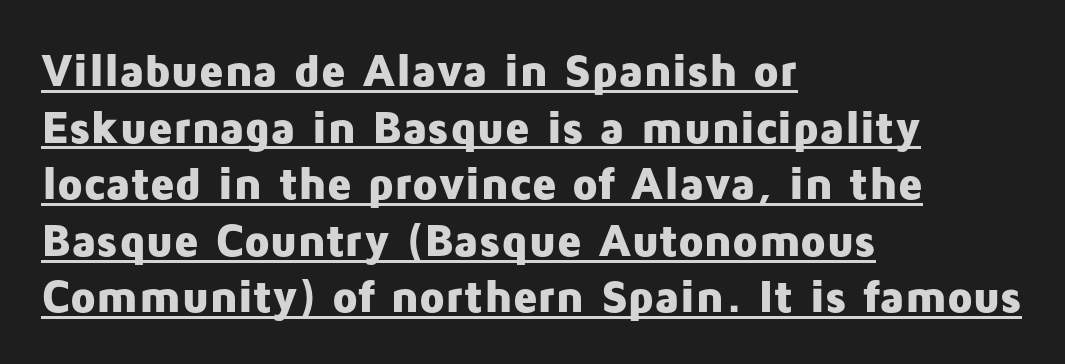
{"serif": "no", "italic": "no", "bold": "yes", "weight": "heavy", "width": "normal", "stroke_contrast": "low", "x_height": "medium", "monospaced": "no", "underline": "yes", "align": "left", "line_spacing_ratio": 1.23, "letter_spacing": "normal", "letter_spacing_em": 0.0, "glyph_px": 46}
